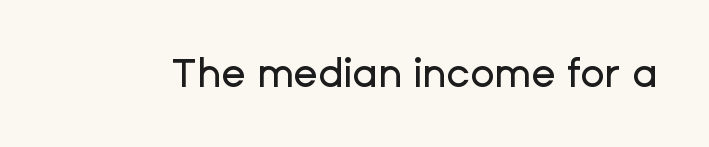
{"serif": "no", "italic": "no", "width": "normal", "stroke_contrast": "low", "x_height": "medium", "monospaced": "no", "underline": "no", "letter_spacing": "normal", "letter_spacing_em": 0.0, "glyph_px": 40}
